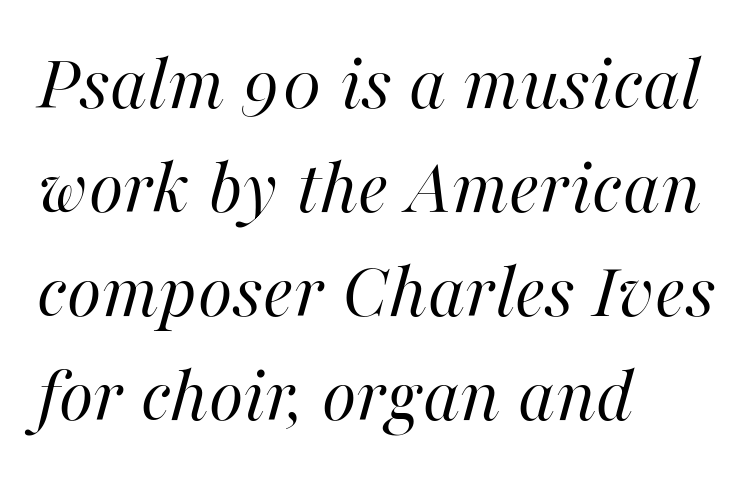
The image shows 80 px regular-weight type, italic (leaning right); set left-aligned, normal line spacing (1.3x), normal letter spacing, not underlined; high stroke contrast and a medium x-height.
